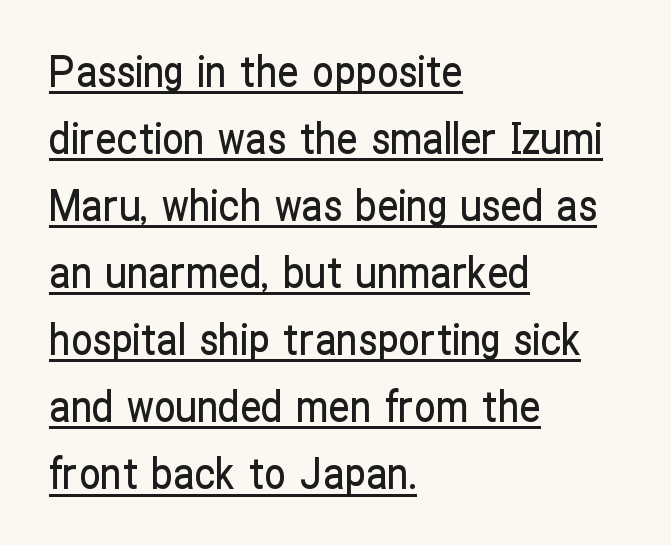
The image shows 43 px condensed sans-serif type, upright; set left-aligned, normal line spacing (1.56x), normal letter spacing, underlined; low stroke contrast and a medium x-height.
